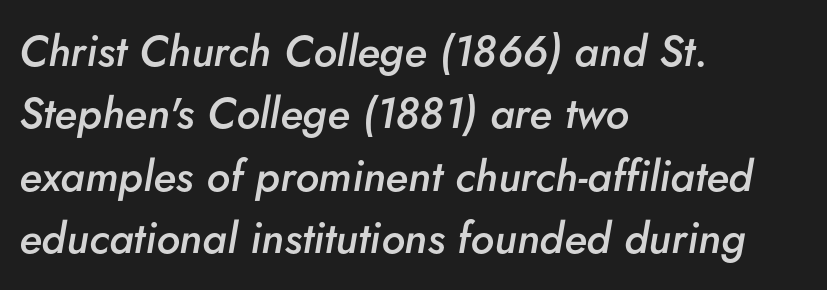
The image shows 43 px semibold type, italic (leaning right); set left-aligned, normal line spacing (1.45x), normal letter spacing, not underlined; low stroke contrast and a small x-height.
